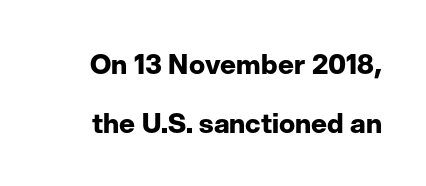
Q: Is the text bold? A: Yes.
Q: Is the text italic (slanted)? A: No, it is upright.
Q: Is the text underlined? A: No.
Q: Is the spacing between letters normal or unusually wide? A: Normal.
Q: Is the spacing between lines tight, normal or loose? A: Loose.
